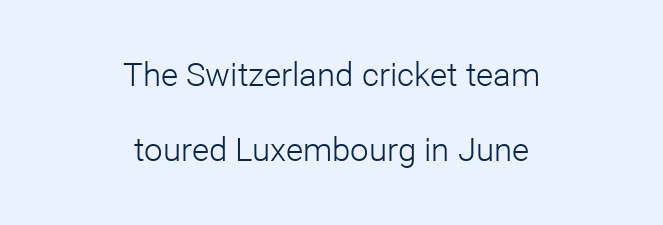
Q: Is the text bold? A: No.
Q: Is the text italic (slanted)? A: No, it is upright.
Q: Is the typeface a serif or a sans-serif typeface? A: Sans-serif.
Q: Is the text underlined? A: No.
Q: How is the paragraph aligned? A: Centered.
Q: Is the spacing between letters normal or unusually wide? A: Normal.
Q: Is the spacing between lines tight, normal or loose? A: Loose.
Q: Width (condensed, normal, or wide)? A: Normal.
Q: Stroke contrast? A: Low.
Q: x-height? A: Medium.
Q: Monospaced? A: No.
